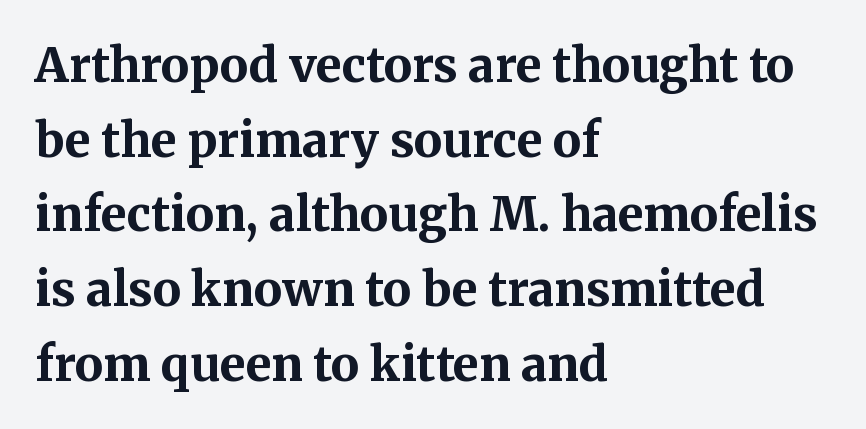
Q: Is the text bold? A: Yes.
Q: Is the text italic (slanted)? A: No, it is upright.
Q: Is the typeface a serif or a sans-serif typeface? A: Serif.
Q: Is the text underlined? A: No.
Q: How is the paragraph aligned? A: Left-aligned.
Q: Is the spacing between letters normal or unusually wide? A: Normal.
Q: Is the spacing between lines tight, normal or loose? A: Normal.
Q: Width (condensed, normal, or wide)? A: Normal.
Q: Stroke contrast? A: Medium.
Q: x-height? A: Medium.
Q: Monospaced? A: No.
